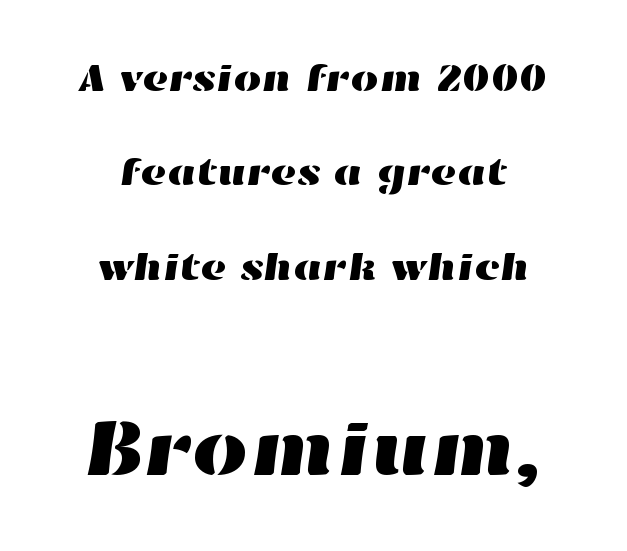
The image shows 80 px wide type; set centered, loose line spacing (2.36x), normal letter spacing, not underlined; the second (bottom) block is 2.0x larger; high stroke contrast and a medium x-height.
